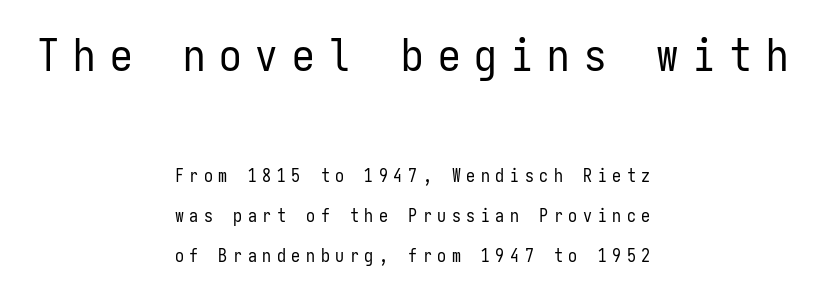
Q: Is the text bold? A: No.
Q: Is the text italic (slanted)? A: No, it is upright.
Q: Is the typeface a serif or a sans-serif typeface? A: Sans-serif.
Q: Is the text underlined? A: No.
Q: How is the paragraph aligned? A: Centered.
Q: Is the spacing between letters normal or unusually wide? A: Unusually wide.
Q: Is the spacing between lines tight, normal or loose? A: Loose.
Q: Which block of text is set in a larger size, the first (top) or the second (bottom)? A: The first (top) one.
Q: Width (condensed, normal, or wide)? A: Condensed.
Q: Stroke contrast? A: Low.
Q: x-height? A: Medium.
Q: Monospaced? A: Yes.
